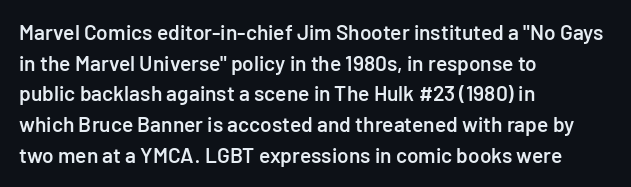
The image shows 21 px text type, upright; set left-aligned, normal line spacing (1.46x), normal letter spacing, not underlined.
